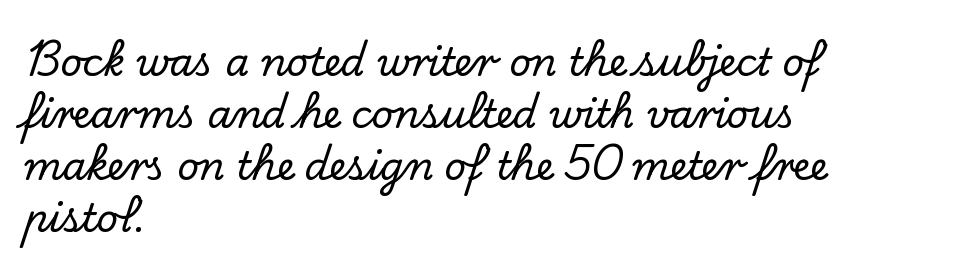
The image shows 38 px serif type; set left-aligned, normal line spacing (1.37x), normal letter spacing, not underlined; low stroke contrast and a small x-height.
